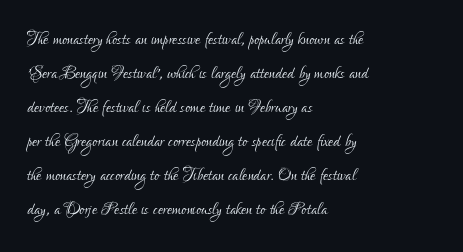
Stem width sits at or under what a default text font uses. Horizontally, the lines are justified to the leading edge only. This sample keeps an unexceptional amount of space between lines. The space beneath each line is pristine and unruled. There is no visible air inserted between adjacent glyphs.
